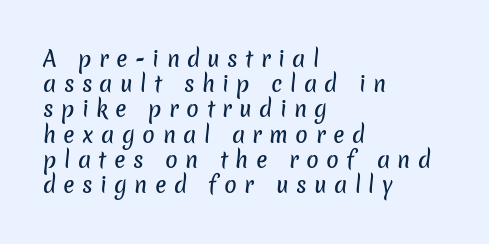
All the whitespace from short lines collects on the right. The baseline area is clear. Substantial extra tracking has been applied to these lines.
